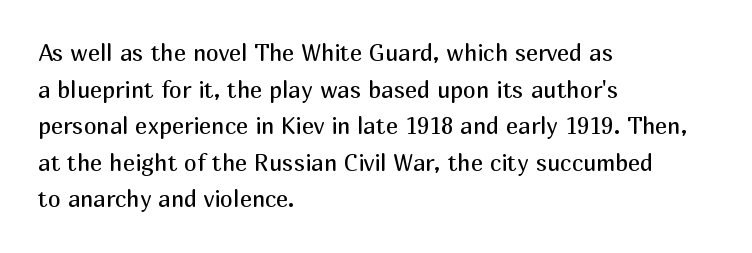
The image shows 23 px text type, upright; set left-aligned, normal line spacing (1.59x), normal letter spacing, not underlined.
